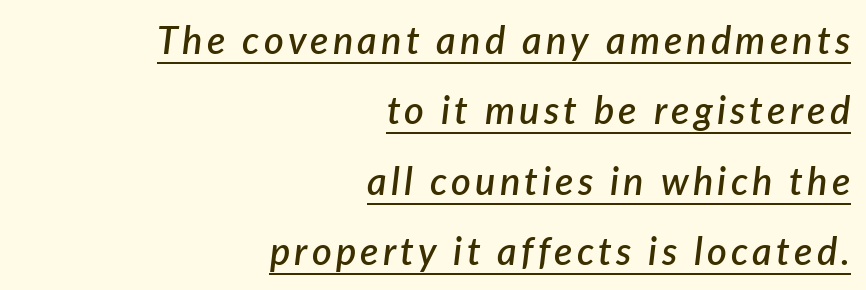
The image shows 38 px semibold type, italic (leaning right); set right-aligned, line spacing 1.85x, underlined; low stroke contrast and a medium x-height.
